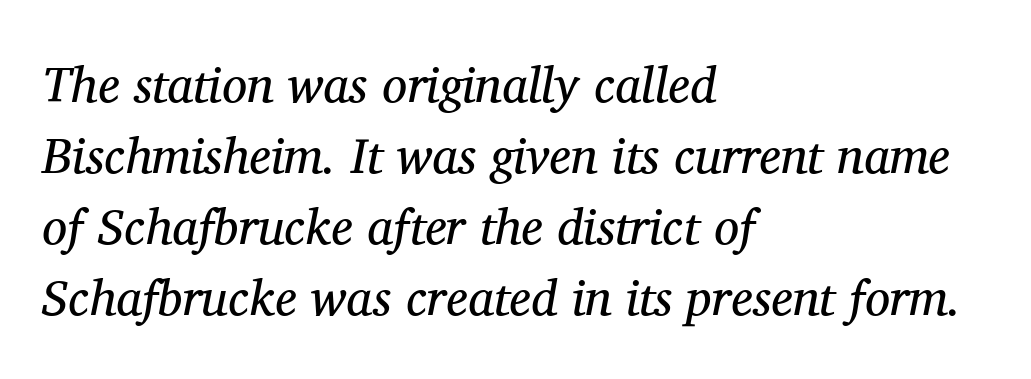
{"serif": "yes", "italic": "yes", "lean": "right", "slant_degrees": 11, "bold": "no", "weight": "regular", "width": "normal", "stroke_contrast": "medium", "x_height": "medium", "monospaced": "no", "underline": "no", "align": "left", "line_spacing": "normal", "line_spacing_ratio": 1.42, "letter_spacing": "normal", "letter_spacing_em": 0.0, "glyph_px": 50}
